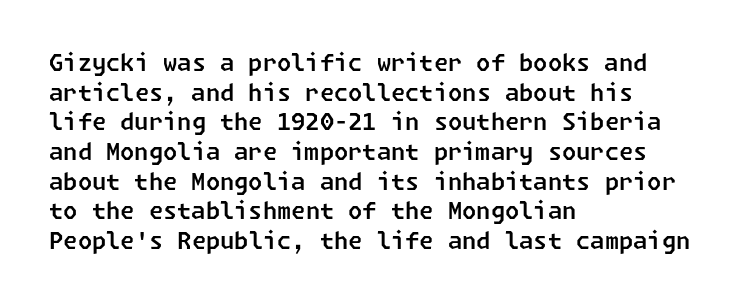
Q: Is the text underlined? A: No.
Q: How is the paragraph aligned? A: Left-aligned.
Q: Is the spacing between letters normal or unusually wide? A: Normal.
Q: Is the spacing between lines tight, normal or loose? A: Normal.
